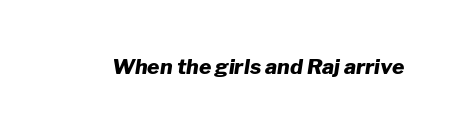
The passage shown is emphatically bold. Quick note: underline off. Here the glyphs are tracked normally, forming tight word shapes. Italic: yes, the glyphs are oblique.
